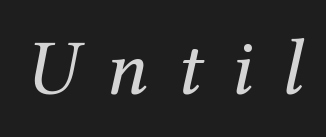
These lines have a slow, spaced-out rhythm from letter to letter. Heft: none added — not bold. This is oblique type, the kind used for emphasis or titles. Each letter's strokes conclude with small projecting serifs. Letters rest on an invisible, unmarked baseline. The letters advance in unequal steps, a hallmark of proportional type.
